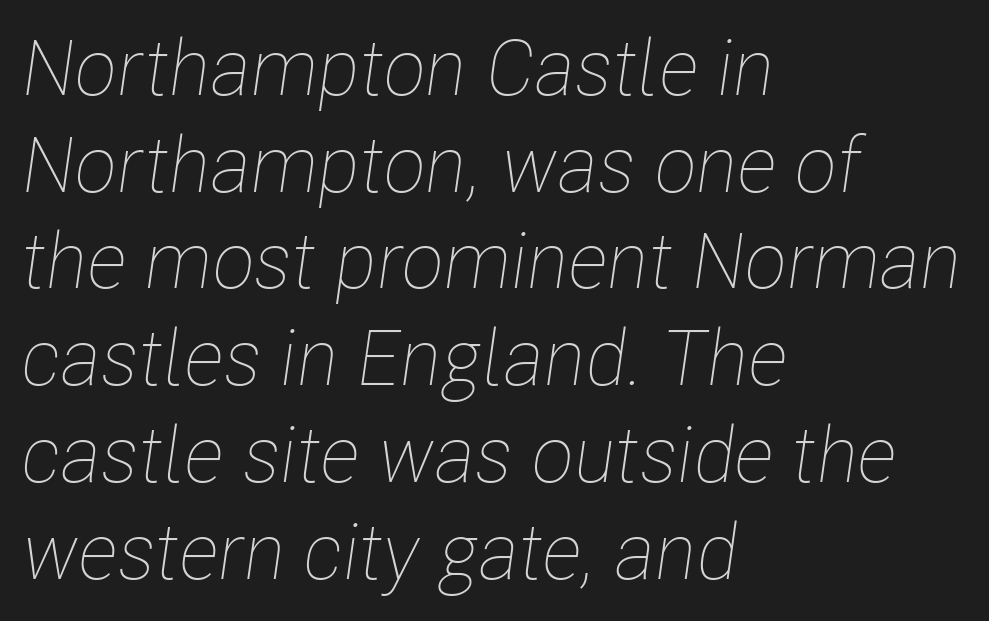
{"italic": "yes", "lean": "right", "slant_degrees": 8, "bold": "no", "weight": "thin", "width": "condensed", "stroke_contrast": "low", "x_height": "medium", "monospaced": "no", "underline": "no", "align": "left", "line_spacing_ratio": 1.24, "letter_spacing": "normal", "letter_spacing_em": 0.0, "glyph_px": 78}
